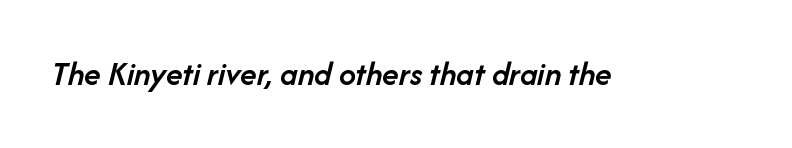
The image shows 34 px semibold type, italic (leaning right); set normal letter spacing, not underlined; low stroke contrast and a medium x-height.
